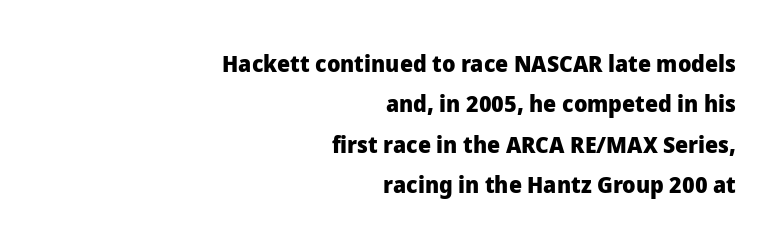
The image shows 23 px bold type, upright; set right-aligned, line spacing 1.76x, normal letter spacing, not underlined.
